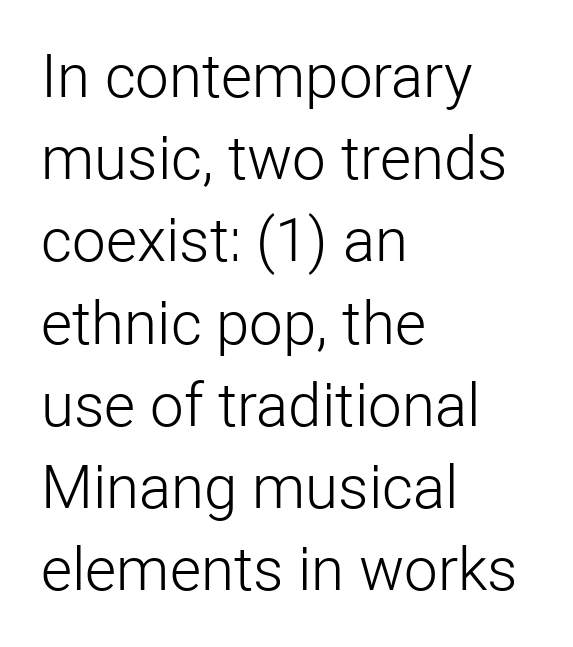
{"serif": "no", "italic": "no", "bold": "no", "weight": "light", "width": "normal", "stroke_contrast": "low", "x_height": "medium", "monospaced": "no", "underline": "no", "align": "left", "line_spacing": "normal", "line_spacing_ratio": 1.37, "letter_spacing": "normal", "letter_spacing_em": 0.0, "glyph_px": 60}
